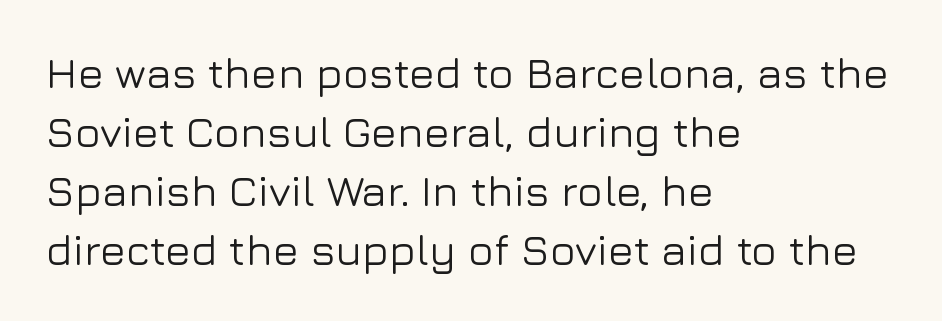
The image shows 43 px sans-serif type, upright; set left-aligned, normal line spacing (1.37x), normal letter spacing, not underlined; low stroke contrast and a medium x-height.
